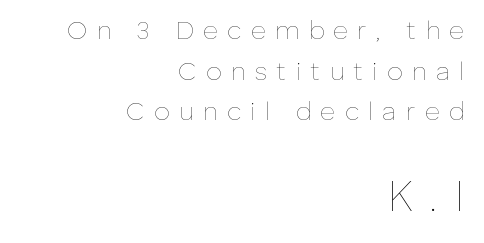
The image shows 44 px thin type, upright; set right-aligned, normal line spacing (1.63x), unusually wide letter spacing (+0.38 em), not underlined; the second (bottom) block is 1.76x larger; low stroke contrast and a medium x-height.
